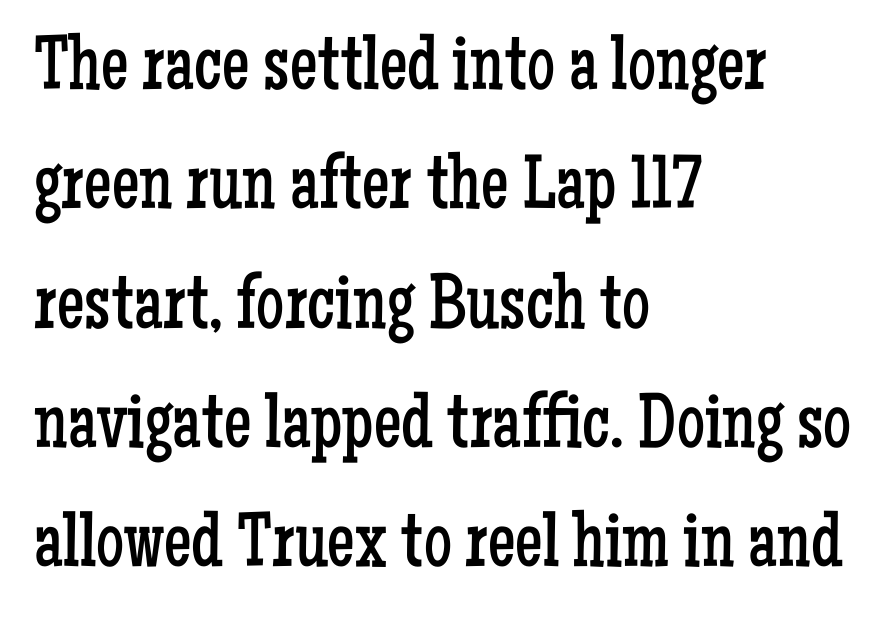
{"serif": "yes", "italic": "no", "bold": "no", "weight": "regular", "width": "condensed", "stroke_contrast": "low", "x_height": "medium", "monospaced": "no", "underline": "no", "align": "left", "line_spacing": "normal", "line_spacing_ratio": 1.53, "letter_spacing": "normal", "letter_spacing_em": 0.0, "glyph_px": 78}
